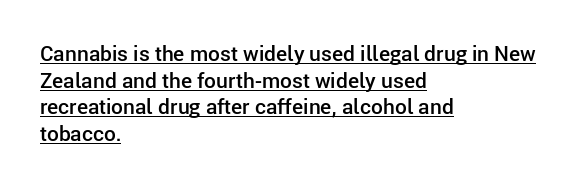
Q: Is the text bold? A: Semi-bold.
Q: Is the text italic (slanted)? A: No, it is upright.
Q: Is the text underlined? A: Yes.
Q: How is the paragraph aligned? A: Left-aligned.
Q: Is the spacing between letters normal or unusually wide? A: Normal.
Q: Is the spacing between lines tight, normal or loose? A: Normal.
